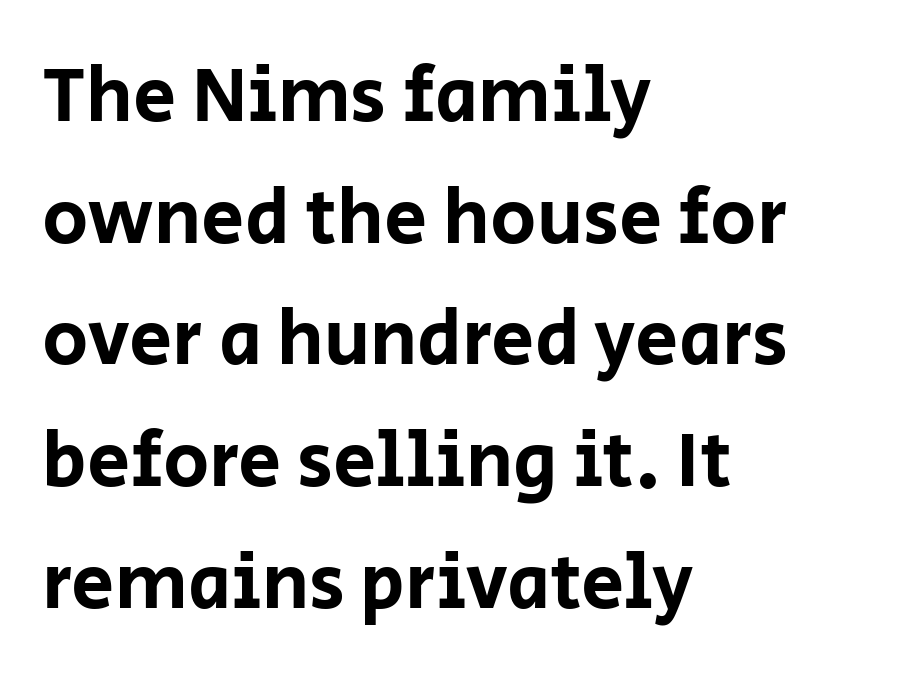
The image shows 77 px sans-serif type, upright; set left-aligned, normal line spacing (1.58x), normal letter spacing, not underlined; low stroke contrast and a large x-height.
